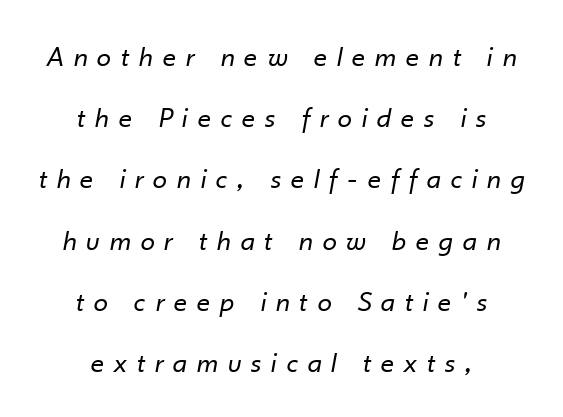
The image shows 29 px regular-weight type, italic (leaning right); set centered, loose line spacing (2.11x), unusually wide letter spacing (+0.35 em), not underlined; low stroke contrast and a small x-height.
